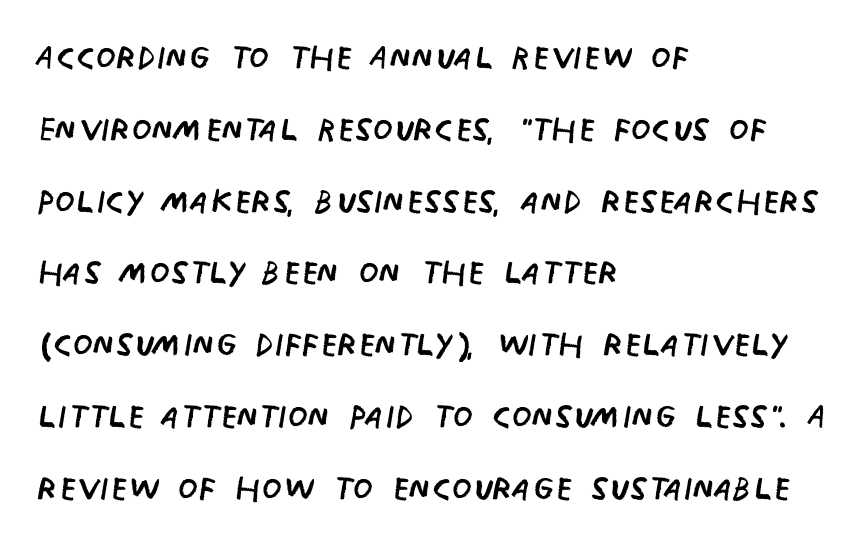
Q: Is the text bold? A: No.
Q: Is the typeface a serif or a sans-serif typeface? A: Sans-serif.
Q: Is the text underlined? A: No.
Q: How is the paragraph aligned? A: Left-aligned.
Q: Is the spacing between letters normal or unusually wide? A: Normal.
Q: Is the spacing between lines tight, normal or loose? A: Normal.
Q: Width (condensed, normal, or wide)? A: Condensed.
Q: Stroke contrast? A: Low.
Q: x-height? A: Large.
Q: Monospaced? A: No.
